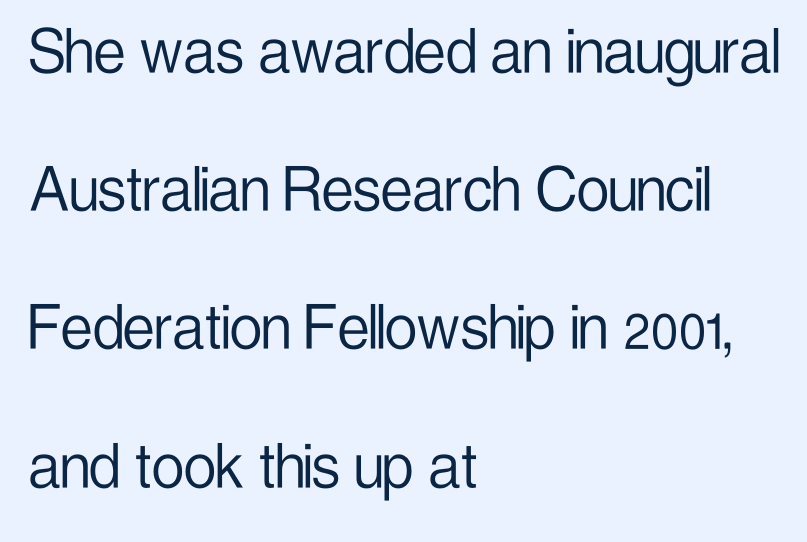
Upright lettering throughout. Underline: absent. Interline gaps are noticeably wide in this sample. A typesetter would call this proportional, since set widths differ per character. Are there feet on the stems? There aren't — it's a sans.
